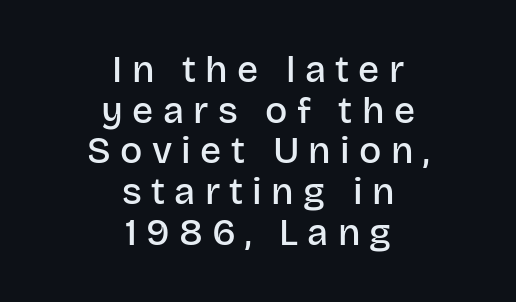
The image shows 37 px semibold sans-serif type, upright; set centered, tight line spacing (1.1x), unusually wide letter spacing (+0.25 em), not underlined; low stroke contrast and a large x-height.
